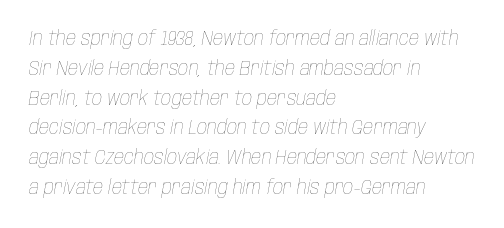
{"italic": "yes", "lean": "right", "slant_degrees": 10, "bold": "no", "underline": "no", "align": "left", "line_spacing": "normal", "line_spacing_ratio": 1.49, "letter_spacing": "normal", "letter_spacing_em": 0.0, "glyph_px": 20}
